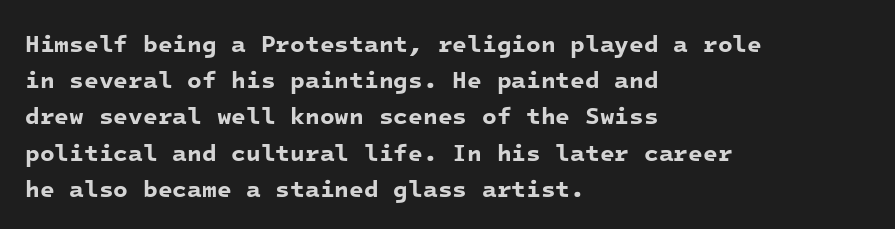
{"bold": "yes", "underline": "no", "align": "left", "line_spacing": "normal", "line_spacing_ratio": 1.51, "letter_spacing": "normal", "letter_spacing_em": 0.0, "glyph_px": 24}
